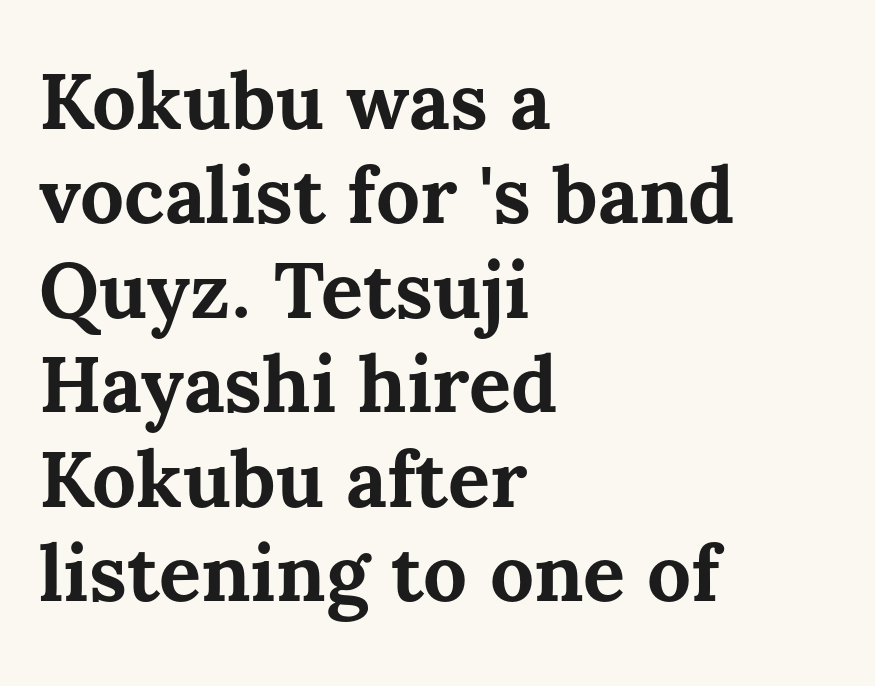
{"italic": "no", "bold": "yes", "weight": "bold", "width": "normal", "stroke_contrast": "medium", "x_height": "medium", "monospaced": "no", "underline": "no", "align": "left", "line_spacing_ratio": 1.21, "letter_spacing": "normal", "letter_spacing_em": 0.0, "glyph_px": 78}
